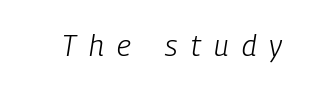
{"italic": "yes", "lean": "right", "slant_degrees": 9, "bold": "no", "weight": "light", "width": "condensed", "stroke_contrast": "low", "x_height": "medium", "monospaced": "no", "underline": "no", "letter_spacing": "wide", "letter_spacing_em": 0.46, "glyph_px": 29}
